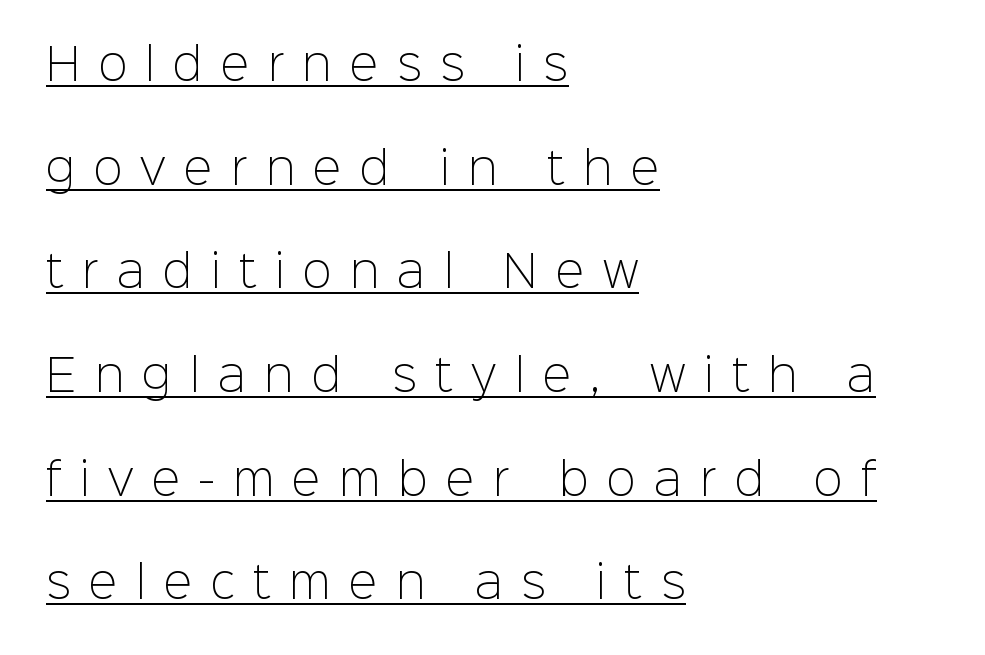
The image shows 43 px light sans-serif type, upright; set left-aligned, loose line spacing (2.41x), unusually wide letter spacing (+0.43 em), underlined; low stroke contrast and a medium x-height.
